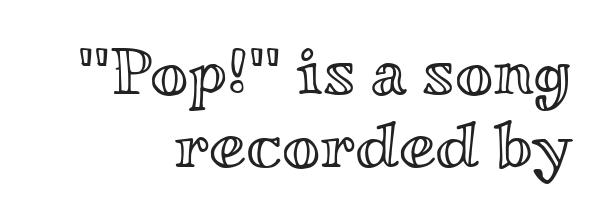
Q: Is the text italic (slanted)? A: No, it is upright.
Q: Is the text underlined? A: No.
Q: How is the paragraph aligned? A: Right-aligned.
Q: Is the spacing between letters normal or unusually wide? A: Normal.
Q: Is the spacing between lines tight, normal or loose? A: Tight.
Q: Width (condensed, normal, or wide)? A: Wide.
Q: x-height? A: Small.
Q: Monospaced? A: No.
